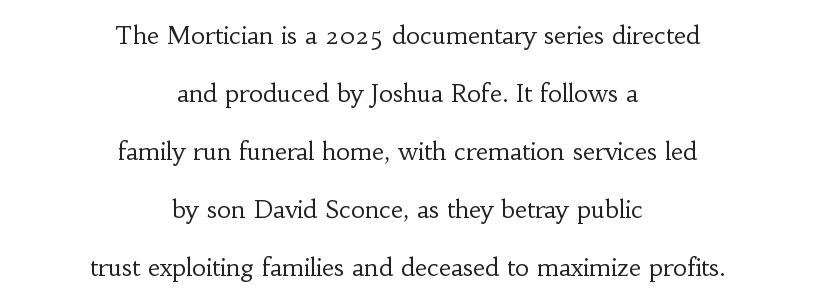
{"italic": "no", "bold": "no", "underline": "no", "align": "center", "line_spacing": "loose", "line_spacing_ratio": 2.42, "letter_spacing": "normal", "letter_spacing_em": 0.0, "glyph_px": 24}
